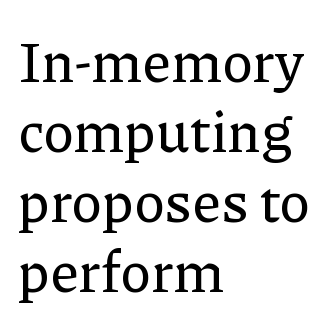
Q: Is the text italic (slanted)? A: No, it is upright.
Q: Is the typeface a serif or a sans-serif typeface? A: Serif.
Q: Is the text underlined? A: No.
Q: How is the paragraph aligned? A: Left-aligned.
Q: Is the spacing between letters normal or unusually wide? A: Normal.
Q: Width (condensed, normal, or wide)? A: Normal.
Q: Stroke contrast? A: Low.
Q: x-height? A: Medium.
Q: Monospaced? A: No.
